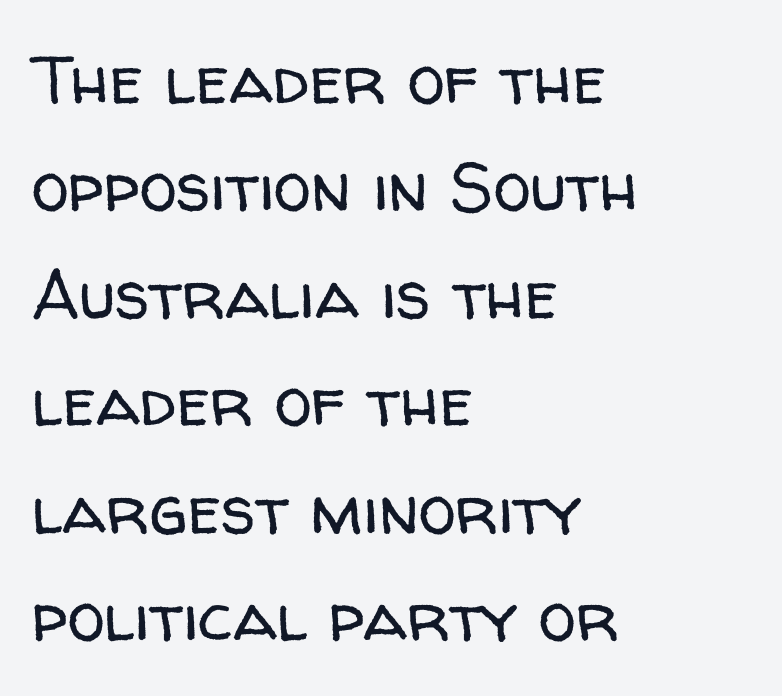
The image shows 68 px regular-weight sans-serif type, upright; set left-aligned, normal line spacing (1.58x), normal letter spacing, not underlined; low stroke contrast and a medium x-height.
